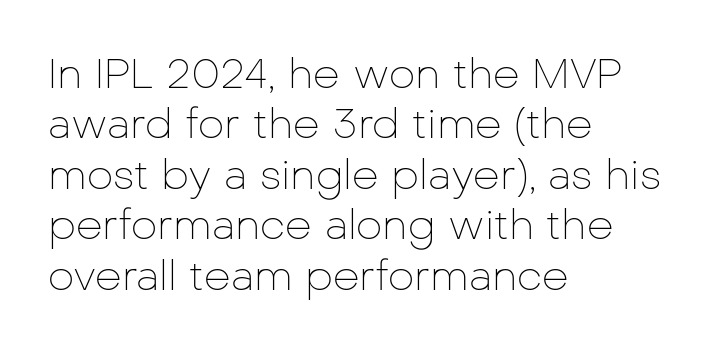
The image shows 42 px thin sans-serif type, upright; set left-aligned, line spacing 1.2x, normal letter spacing, not underlined; low stroke contrast and a medium x-height.
